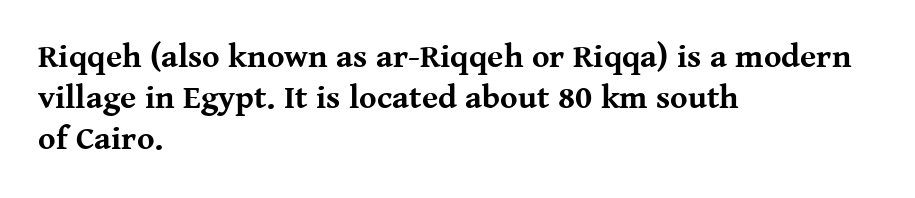
The image shows 33 px bold serif type, upright; set left-aligned, normal line spacing (1.25x), normal letter spacing, not underlined; medium stroke contrast and a medium x-height.
